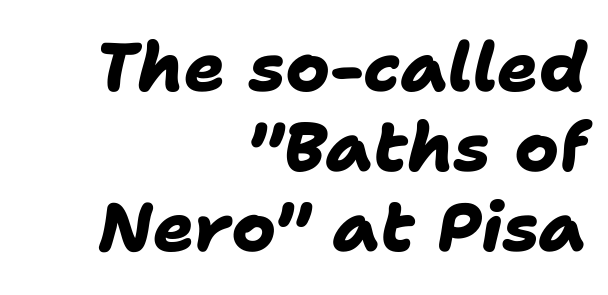
Lines of text with bare space underneath. The line texture is even and compact thanks to regular tracking. The glyphs have the mass of a bold cut. Reading down the block, your eye finds every line finishing at a fixed right position.
